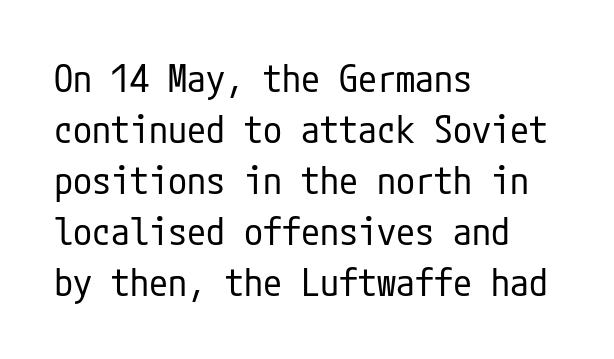
The font family rendered here belongs to the sans-serif group. Check the space under the baseline: it is left empty. Successive baselines arrive at the customary interval. The ragged edge is on the right, which tells us the setting is flush left. Notice how the stems are strictly vertical — no italics here. Letter spacing: default.
